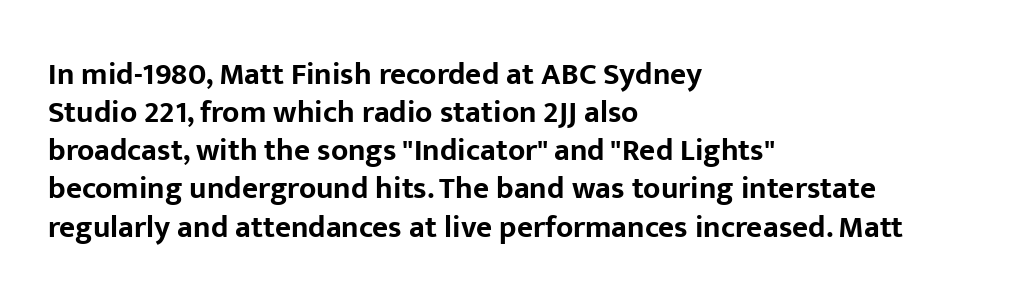
{"serif": "no", "italic": "no", "bold": "yes", "weight": "bold", "width": "normal", "stroke_contrast": "low", "x_height": "medium", "monospaced": "no", "underline": "no", "align": "left", "line_spacing_ratio": 1.23, "letter_spacing": "normal", "letter_spacing_em": 0.0, "glyph_px": 31}
